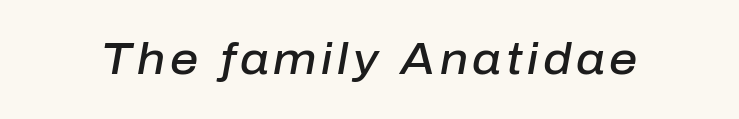
{"italic": "yes", "lean": "right", "slant_degrees": 10, "bold": "semi", "weight": "semibold", "width": "normal", "stroke_contrast": "low", "x_height": "medium", "monospaced": "no", "underline": "no", "glyph_px": 44}
